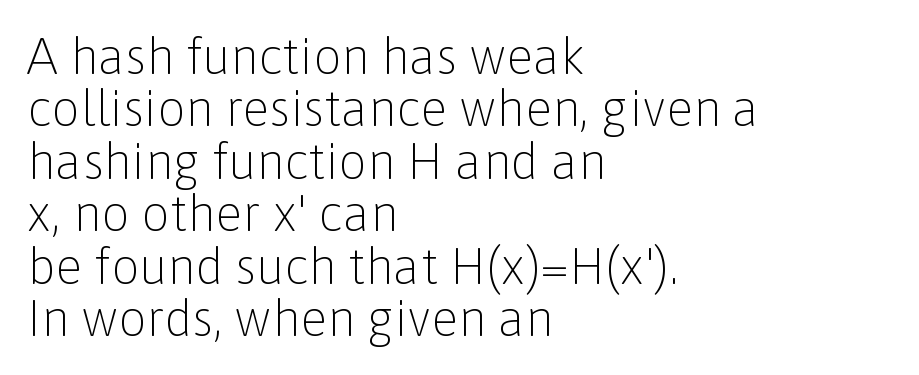
{"serif": "no", "italic": "no", "bold": "no", "weight": "light", "width": "normal", "stroke_contrast": "low", "x_height": "medium", "monospaced": "no", "underline": "no", "align": "left", "line_spacing": "tight", "line_spacing_ratio": 1.05, "letter_spacing": "normal", "letter_spacing_em": 0.0, "glyph_px": 50}
